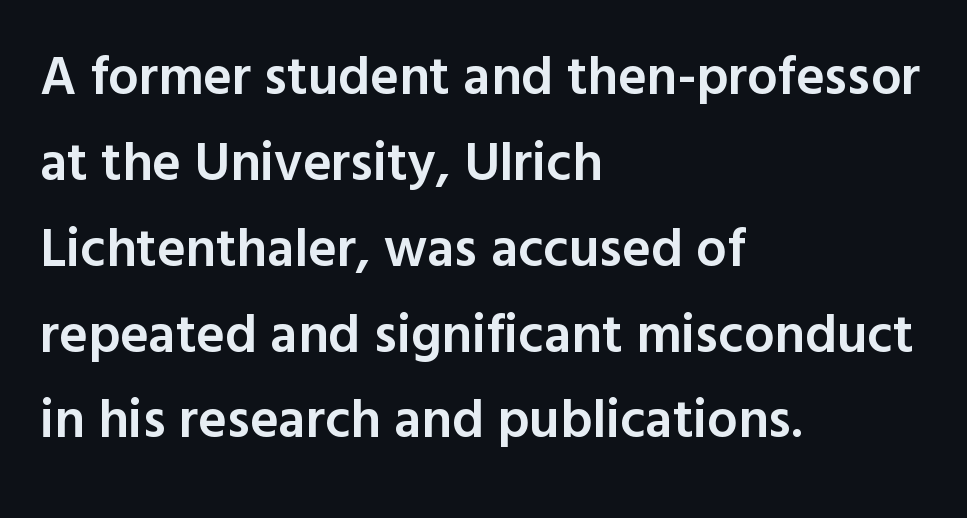
Q: Is the text bold? A: Semi-bold.
Q: Is the text italic (slanted)? A: No, it is upright.
Q: Is the typeface a serif or a sans-serif typeface? A: Sans-serif.
Q: Is the text underlined? A: No.
Q: How is the paragraph aligned? A: Left-aligned.
Q: Is the spacing between letters normal or unusually wide? A: Normal.
Q: Is the spacing between lines tight, normal or loose? A: Normal.
Q: Width (condensed, normal, or wide)? A: Normal.
Q: x-height? A: Medium.
Q: Monospaced? A: No.
